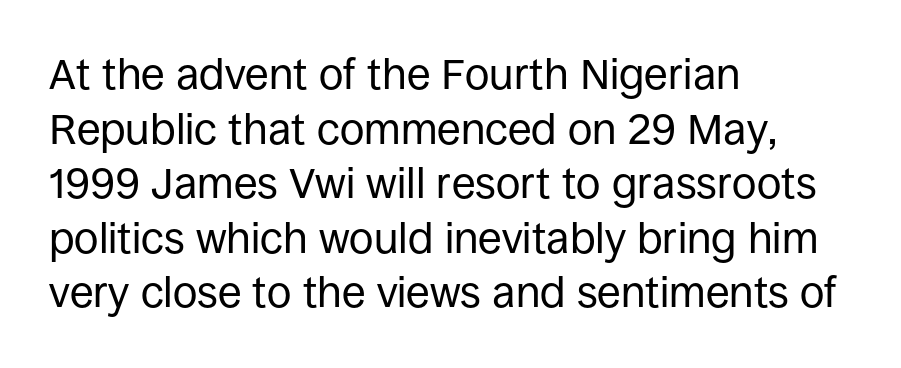
Q: Is the text bold? A: No.
Q: Is the text italic (slanted)? A: No, it is upright.
Q: Is the typeface a serif or a sans-serif typeface? A: Sans-serif.
Q: Is the text underlined? A: No.
Q: How is the paragraph aligned? A: Left-aligned.
Q: Is the spacing between letters normal or unusually wide? A: Normal.
Q: Is the spacing between lines tight, normal or loose? A: Normal.
Q: Width (condensed, normal, or wide)? A: Normal.
Q: Stroke contrast? A: Low.
Q: x-height? A: Large.
Q: Monospaced? A: No.
